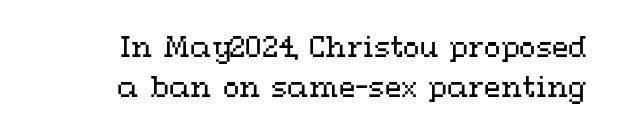
Q: Is the text bold? A: No.
Q: Is the text italic (slanted)? A: No, it is upright.
Q: Is the text underlined? A: No.
Q: How is the paragraph aligned? A: Right-aligned.
Q: Is the spacing between letters normal or unusually wide? A: Normal.
Q: Is the spacing between lines tight, normal or loose? A: Normal.
